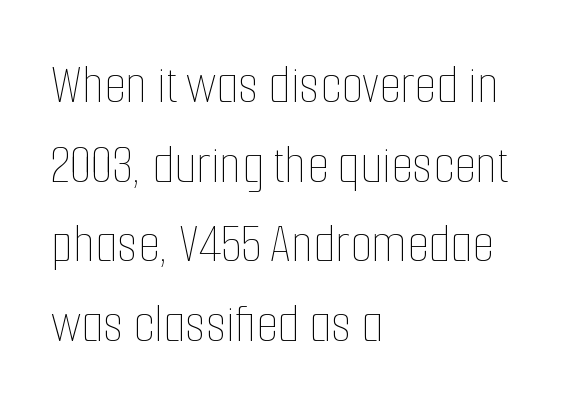
The image shows 56 px thin, condensed type, upright; set left-aligned, normal line spacing (1.42x), normal letter spacing, not underlined; low stroke contrast and a medium x-height.
